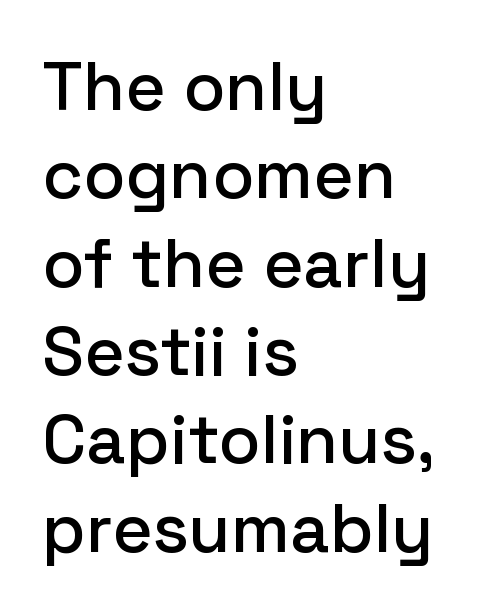
The image shows 69 px sans-serif type, upright; set left-aligned, normal line spacing (1.28x), normal letter spacing, not underlined; low stroke contrast and a medium x-height.
